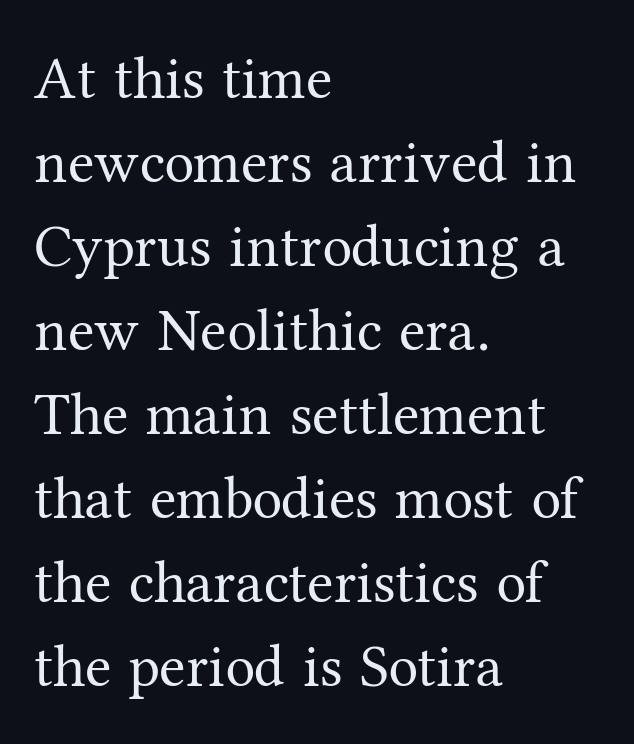
Q: Is the text bold? A: No.
Q: Is the text italic (slanted)? A: No, it is upright.
Q: Is the typeface a serif or a sans-serif typeface? A: Serif.
Q: Is the text underlined? A: No.
Q: How is the paragraph aligned? A: Left-aligned.
Q: Is the spacing between letters normal or unusually wide? A: Normal.
Q: Is the spacing between lines tight, normal or loose? A: Normal.
Q: Width (condensed, normal, or wide)? A: Normal.
Q: Stroke contrast? A: Medium.
Q: x-height? A: Medium.
Q: Monospaced? A: No.
